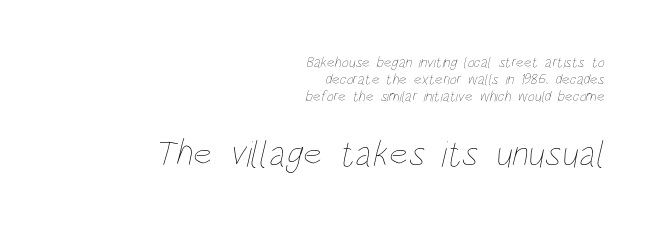
The image shows 37 px thin, condensed type; set right-aligned, tight line spacing (1.13x), normal letter spacing, not underlined; the second (bottom) block is 2.47x larger; low stroke contrast and a large x-height.
